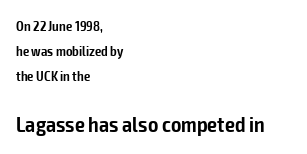
Q: Is the text bold? A: Semi-bold.
Q: Is the text italic (slanted)? A: No, it is upright.
Q: Is the text underlined? A: No.
Q: How is the paragraph aligned? A: Left-aligned.
Q: Is the spacing between letters normal or unusually wide? A: Normal.
Q: Which block of text is set in a larger size, the first (top) or the second (bottom)? A: The second (bottom) one.
